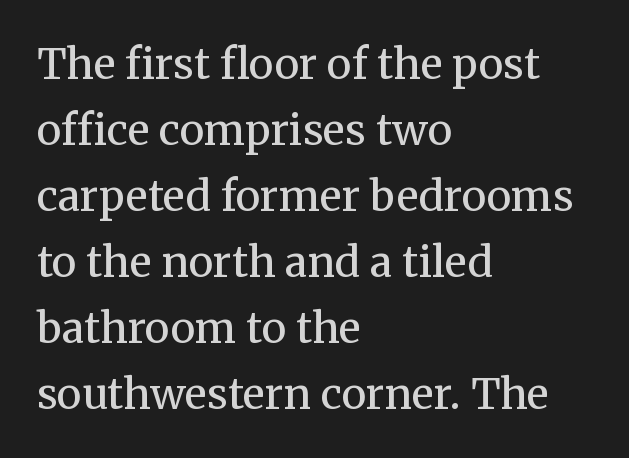
The image shows 42 px regular-weight serif type, upright; set left-aligned, normal line spacing (1.57x), normal letter spacing, not underlined; medium stroke contrast and a medium x-height.
